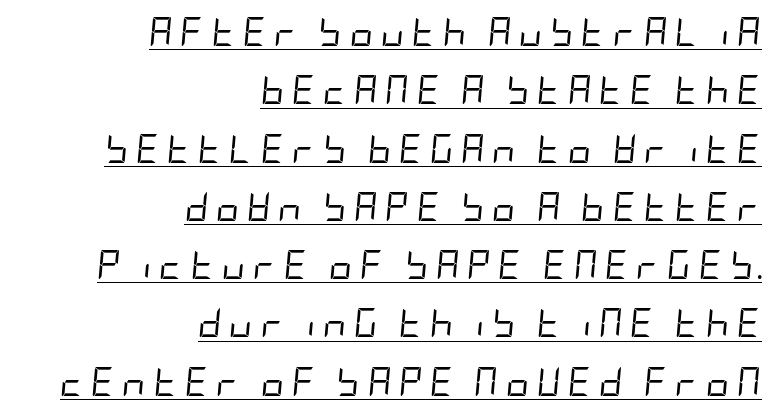
The image shows 29 px regular-weight, condensed type, italic (leaning right); set right-aligned, loose line spacing (2.01x), unusually wide letter spacing (+0.26 em), underlined; low stroke contrast and a large x-height.
